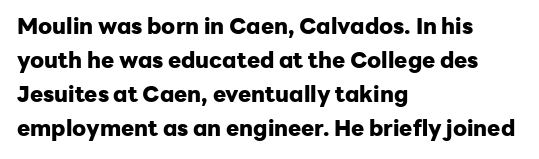
The image shows 22 px bold type, upright; set left-aligned, normal line spacing (1.54x), normal letter spacing, not underlined.
